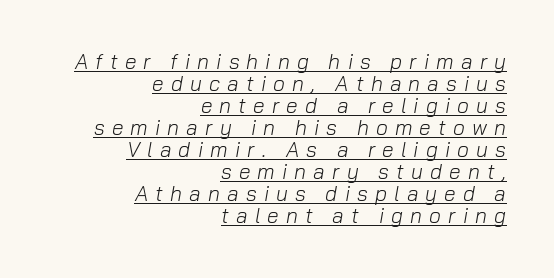
Q: Is the text bold? A: No.
Q: Is the text italic (slanted)? A: Yes, it leans right by about 10 degrees.
Q: Is the text underlined? A: Yes.
Q: How is the paragraph aligned? A: Right-aligned.
Q: Is the spacing between letters normal or unusually wide? A: Unusually wide.
Q: Is the spacing between lines tight, normal or loose? A: Tight.
